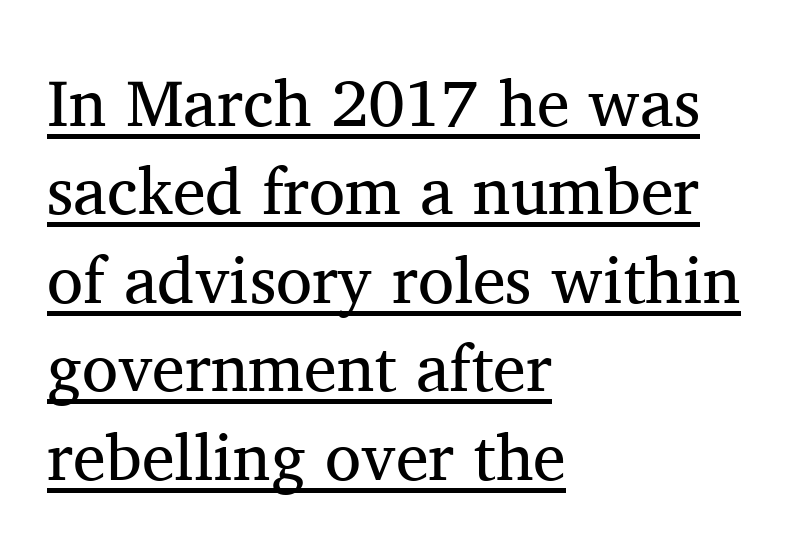
The image shows 66 px regular-weight serif type, upright; set left-aligned, normal line spacing (1.34x), normal letter spacing, underlined; medium stroke contrast and a medium x-height.
